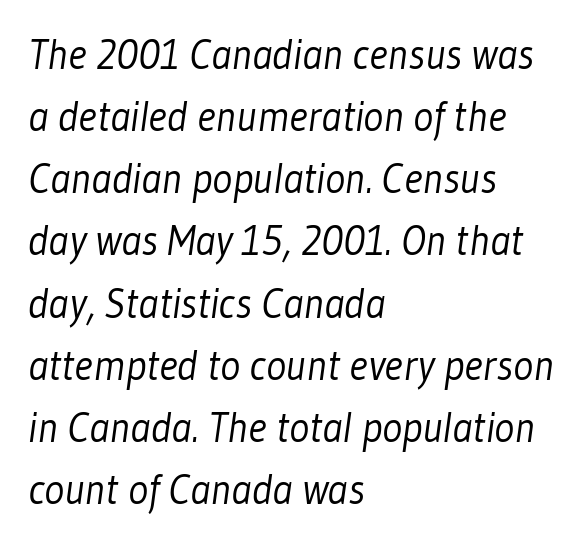
The image shows 42 px light, condensed sans-serif type; set left-aligned, normal line spacing (1.48x), normal letter spacing, not underlined; low stroke contrast and a medium x-height.
